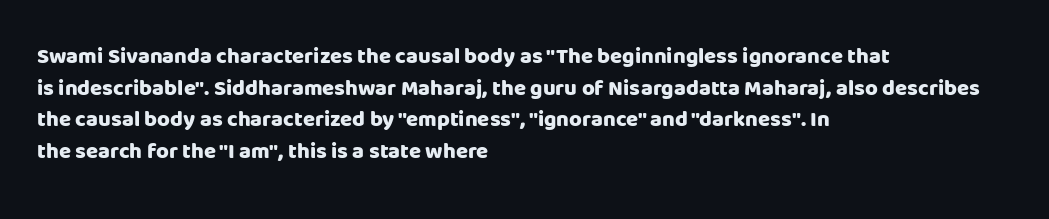
Beneath every word, the page is bare. Successive baselines arrive at the customary interval. It's the straight-up-and-down kind of type. Which margin do the lines hug? The left one — the right edge is uneven. Thick stems and heavy bowls — unmistakably bold.
